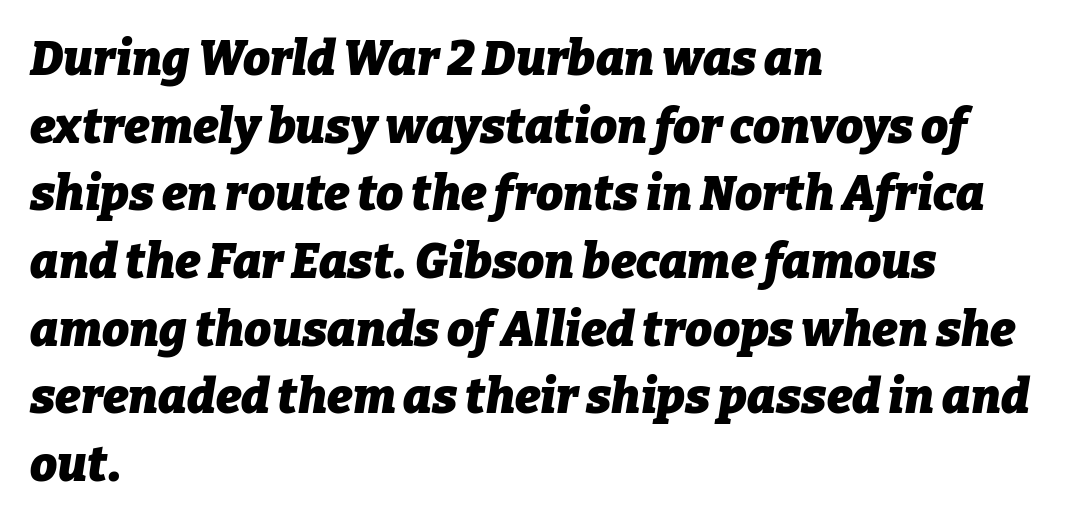
The passage shown is typed in a proportional face where columns would drift. This rendering uses left alignment, leaving the right contour irregular. Caption: bold face, heavy strokes. The axis of the letterforms is tilted away from vertical. Evenly set lines give the paragraph a standard silhouette. The foot of each line stays bare and open.
